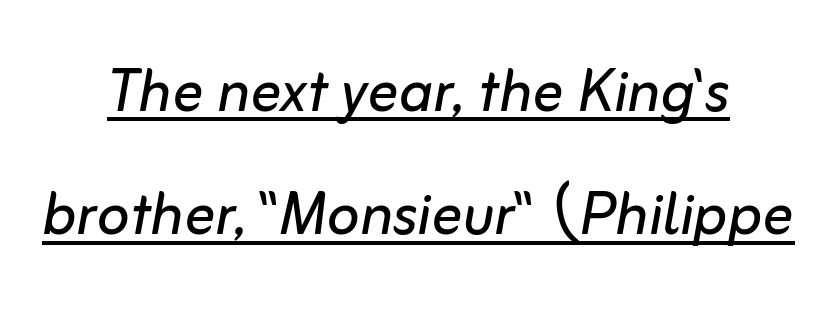
When letters slant like this, we call the style italic. Successive baselines arrive at the customary interval. Weight class: somewhere from thin through regular. Standard letterfit; no display-style spreading of the glyphs. Do the characters align in a grid? No, the font is proportional. Decoration check: the copy is underlined.
